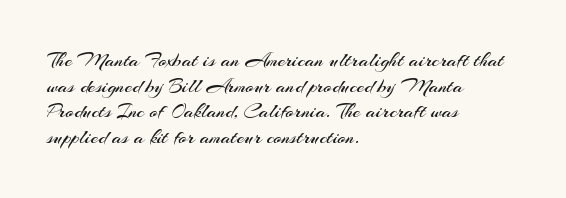
The image shows 21 px text type; set left-aligned, line spacing 1.22x, normal letter spacing, not underlined.
